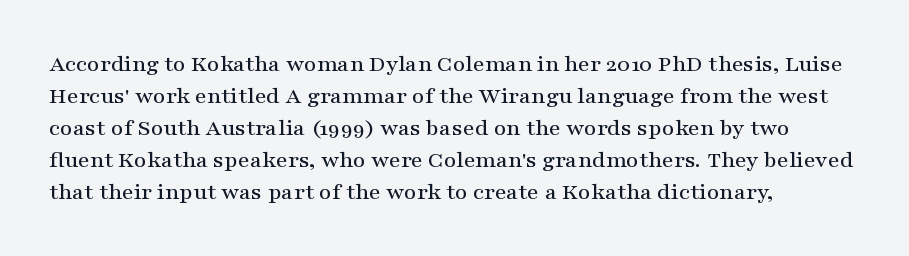
No italicization has been applied; the sample stays upright. The vertical gap from one line to the next is medium. Standard letterfit; no display-style spreading of the glyphs. The passage is arranged the way most books set body copy — flush left. Rule under the text: the space is simply empty.
